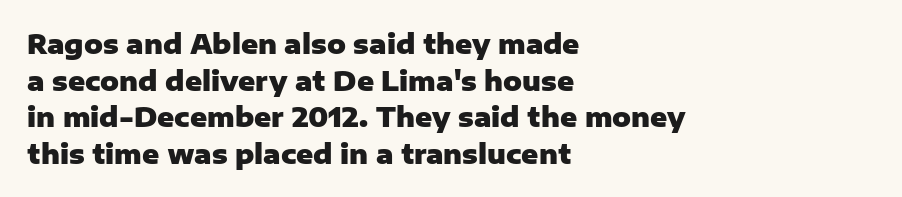
Caption: multi-line text, flush left, ragged right. Look at the tracking — it's just the regular setting, nothing added. Upright lettering throughout. The passage shown is emphatically bold. The passage shown is not underscored anywhere.
